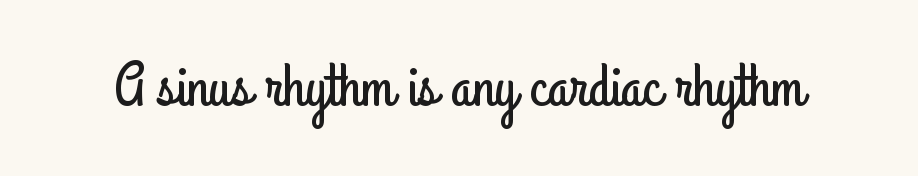
A bare baseline throughout the passage. Between one letter and the next there's only the usual sliver of space. Here the designer chose a conventional face with non-uniform glyph widths. Nope, no serifs anywhere on these letters.
